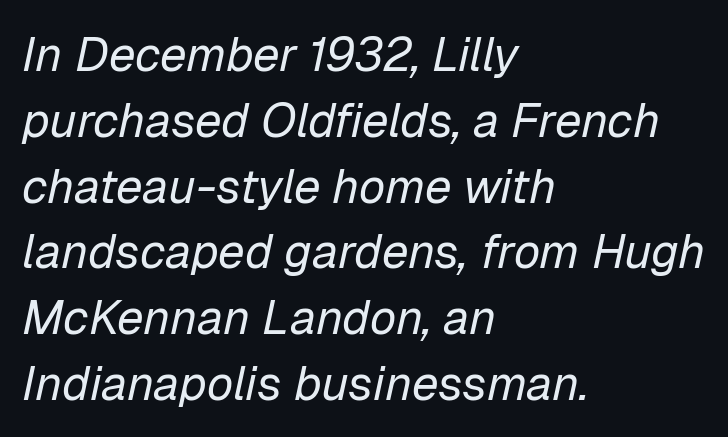
Horizontal bands of white between lines are of average thickness. Do the characters align in a grid? No, the font is proportional. Just letters on the line, the space beneath them empty. The strokes carry an ordinary text weight at most. Line starts are locked; line ends wander.
